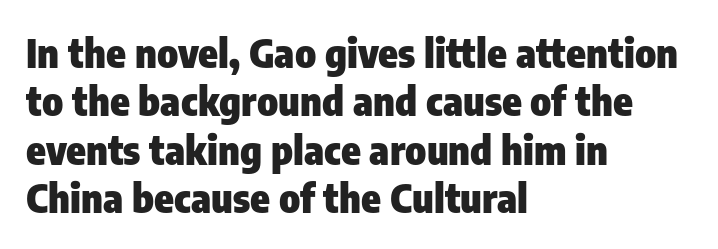
This rendering uses left alignment, leaving the right contour irregular. Students, this is bold: see how much ink each stroke carries. The passage shown is not underscored anywhere. The typeface chosen for these lines omits serifs. Between one letter and the next there's only the usual sliver of space.
